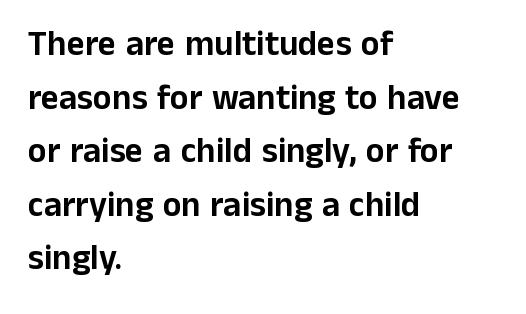
Q: Is the text italic (slanted)? A: No, it is upright.
Q: Is the typeface a serif or a sans-serif typeface? A: Sans-serif.
Q: Is the text underlined? A: No.
Q: How is the paragraph aligned? A: Left-aligned.
Q: Is the spacing between letters normal or unusually wide? A: Normal.
Q: Is the spacing between lines tight, normal or loose? A: Normal.
Q: Width (condensed, normal, or wide)? A: Normal.
Q: Stroke contrast? A: Low.
Q: x-height? A: Medium.
Q: Monospaced? A: No.
